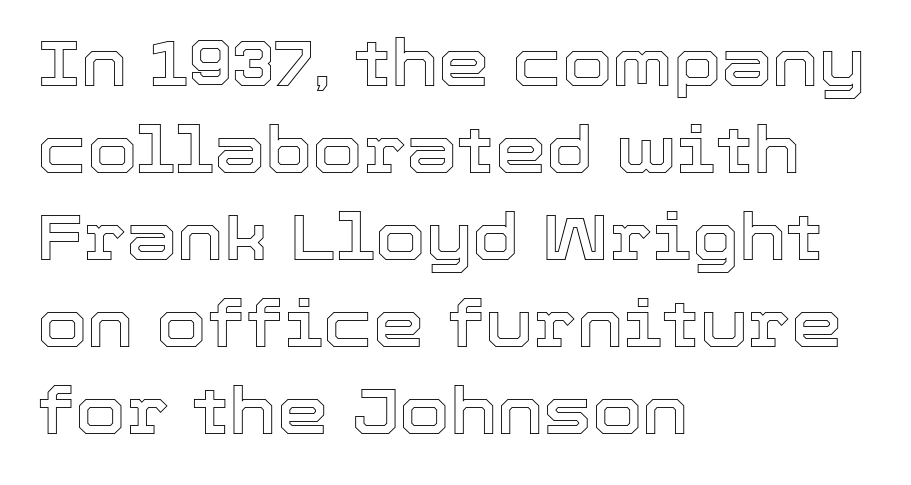
Q: Is the text italic (slanted)? A: No, it is upright.
Q: Is the text underlined? A: No.
Q: How is the paragraph aligned? A: Left-aligned.
Q: Is the spacing between letters normal or unusually wide? A: Normal.
Q: Is the spacing between lines tight, normal or loose? A: Normal.
Q: Width (condensed, normal, or wide)? A: Normal.
Q: x-height? A: Medium.
Q: Monospaced? A: No.
